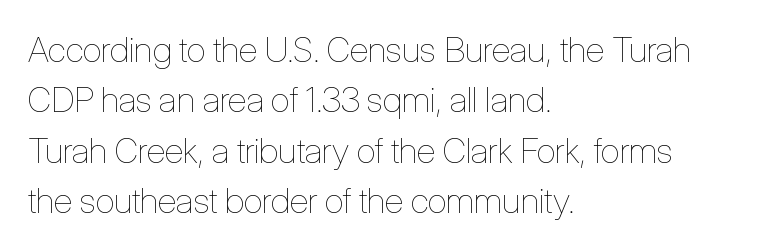
Interline gaps are of average width in this sample. Every character sits straight up, as roman type does. If you drew a ruler down the left edge, every line would touch it. The baseline area is clear.
